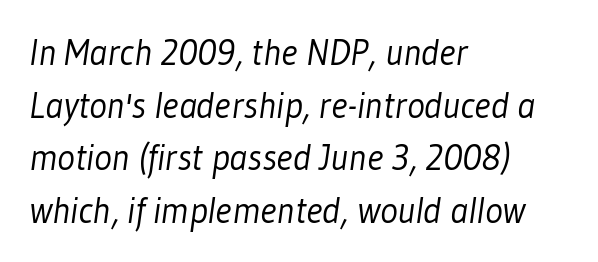
{"serif": "no", "bold": "no", "weight": "light", "width": "condensed", "stroke_contrast": "low", "x_height": "medium", "monospaced": "no", "underline": "no", "align": "left", "line_spacing": "normal", "line_spacing_ratio": 1.42, "letter_spacing": "normal", "letter_spacing_em": 0.0, "glyph_px": 37}
